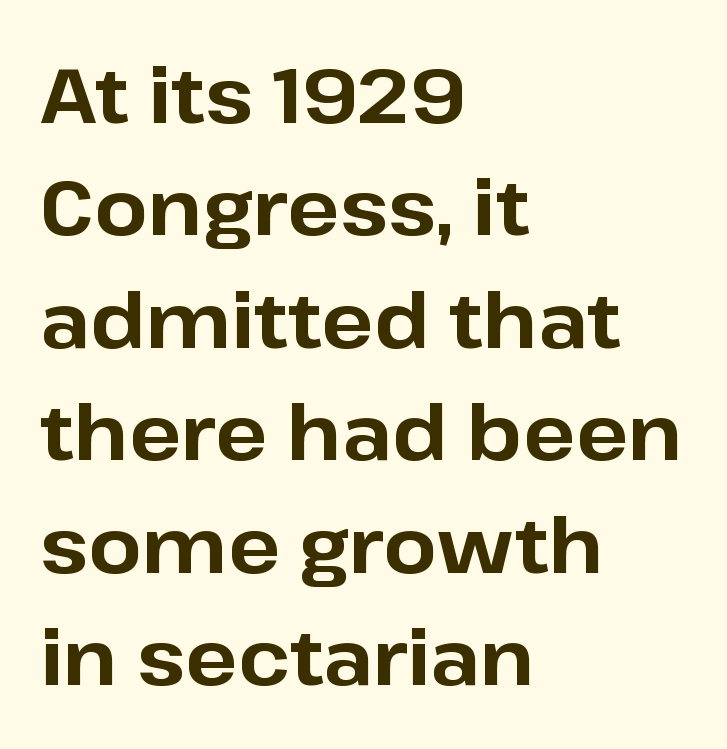
Note the varied advance widths — an 'i' is clearly narrower than an 'm'. Each new line begins a customary step beneath the previous one. What kind of face is this? One without serifs — a sans. Is the type bold? Yes — the strokes are clearly thick and heavy. Unlike italic type, these characters show no tilt at all. What stands out about the letter spacing? Nothing — it is the standard amount.
